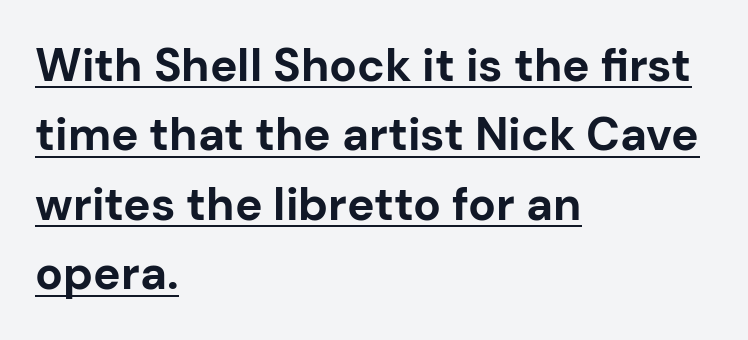
Check the space under the baseline: a stroke is drawn there. The font family rendered here belongs to the sans-serif group. The specimen reads as upright at a glance. The passage shown is typed in a proportional face where columns would drift.
